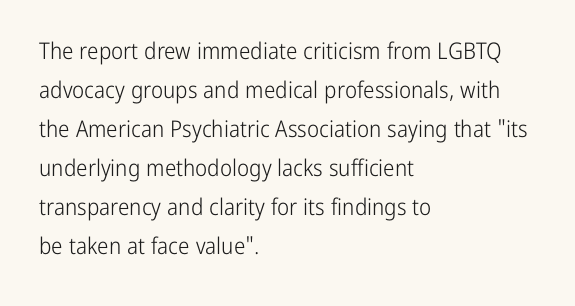
No word sits above an underline. No letter is thick-stroked: the sample isn't bold. All the whitespace from short lines collects on the right. When letters stand straight like this, we call the style roman or upright.
